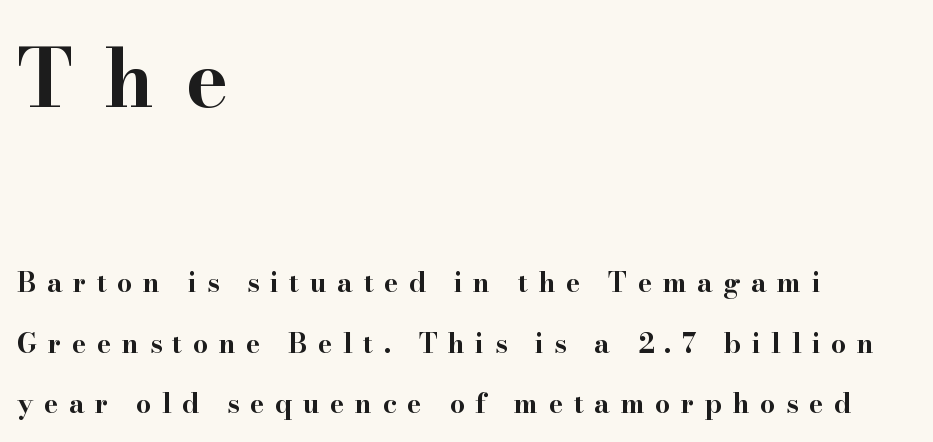
{"serif": "yes", "italic": "no", "bold": "yes", "weight": "bold", "width": "wide", "stroke_contrast": "high", "x_height": "small", "monospaced": "no", "underline": "no", "align": "left", "line_spacing": "loose", "line_spacing_ratio": 2.25, "letter_spacing": "wide", "letter_spacing_em": 0.39, "larger_block": "first", "size_ratio": 2.96, "glyph_px": 80}
